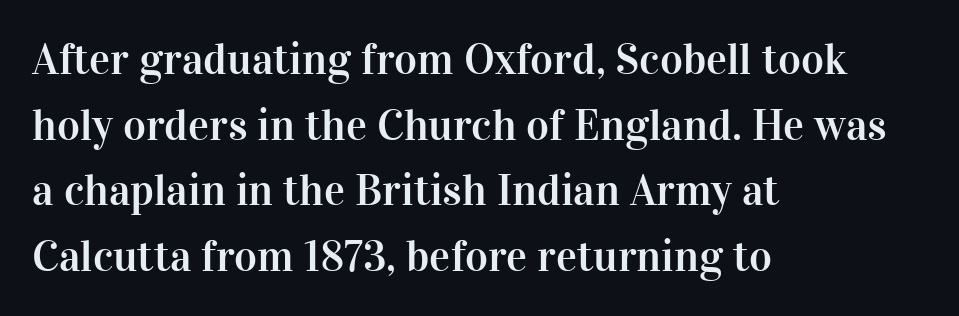
The image shows 44 px serif type, upright; set left-aligned, normal line spacing (1.49x), normal letter spacing, not underlined; high stroke contrast and a medium x-height.
